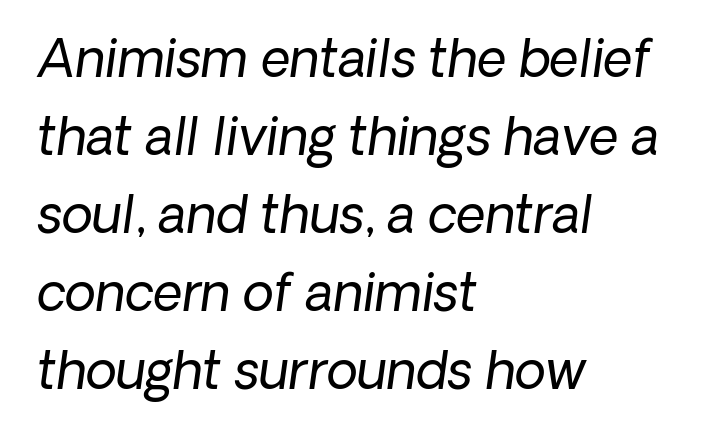
Is this a heavy cut? Hardly; it is regular or lighter. Observe the lean: these are italic letterforms. Nothing unusual about the tracking: characters are spaced as the font intends. The specimen omits any rule beneath the text block's lines.
